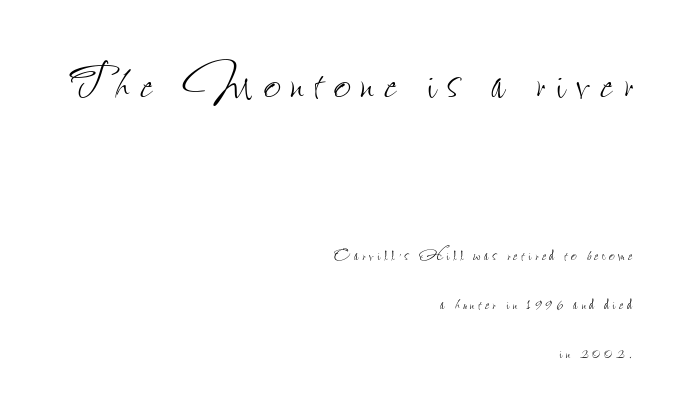
Short and long lines alike share a common ending point at right. Note the varied advance widths — an 'i' is clearly narrower than an 'm'. A bare baseline throughout the passage. The more generous point size was reserved for the upper chunk.
